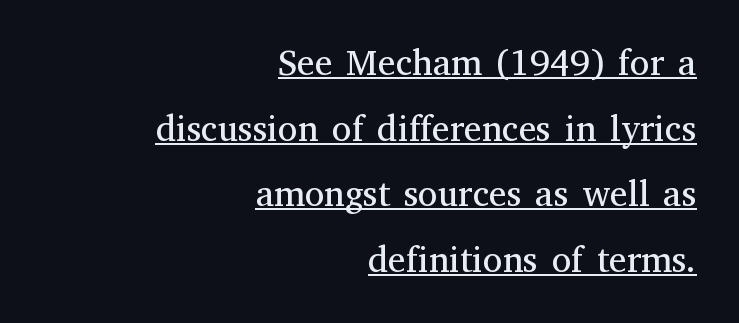
The passage shown is typeset with a serif family. In terms of posture, this sample is upright. The rag falls on the left side of this text block. The weight tops out at a normal text grade.
